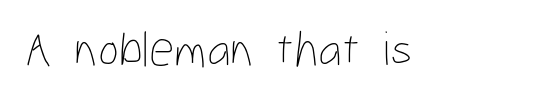
{"italic": "no", "bold": "no", "weight": "thin", "width": "condensed", "stroke_contrast": "low", "x_height": "medium", "monospaced": "no", "underline": "no", "letter_spacing": "normal", "letter_spacing_em": 0.0, "glyph_px": 50}
